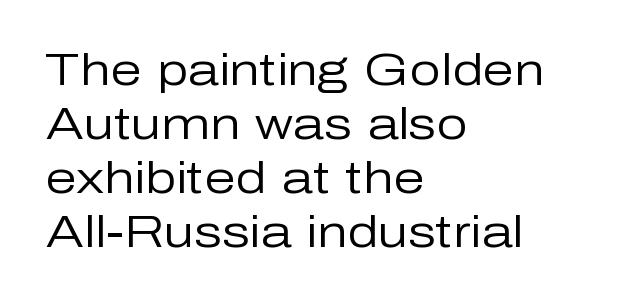
The passage shown is typed in a proportional face where columns would drift. Italic? Not at all — the glyphs are vertical. Note: no serifs on the glyphs. No extra tracking has been applied to these lines. The specimen omits any rule beneath the text block's lines.
